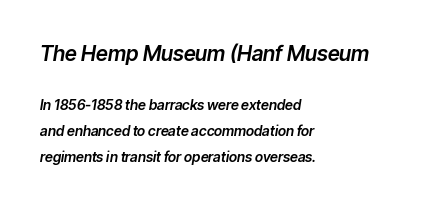
The image shows 21 px text type, italic (leaning right); set left-aligned, line spacing 1.87x, normal letter spacing, not underlined; the first (top) block is 1.5x larger.
